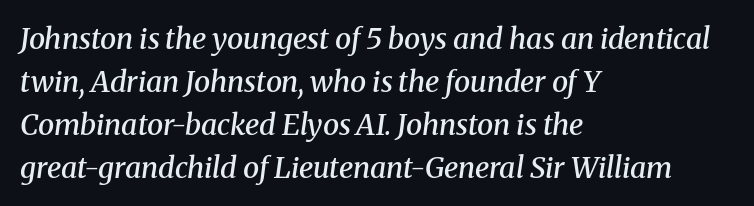
Q: Is the text bold? A: Semi-bold.
Q: Is the text italic (slanted)? A: Yes, it leans right by about 8 degrees.
Q: Is the typeface a serif or a sans-serif typeface? A: Serif.
Q: Is the text underlined? A: No.
Q: How is the paragraph aligned? A: Left-aligned.
Q: Is the spacing between letters normal or unusually wide? A: Normal.
Q: Is the spacing between lines tight, normal or loose? A: Normal.
Q: Width (condensed, normal, or wide)? A: Normal.
Q: Stroke contrast? A: Medium.
Q: x-height? A: Medium.
Q: Monospaced? A: No.
